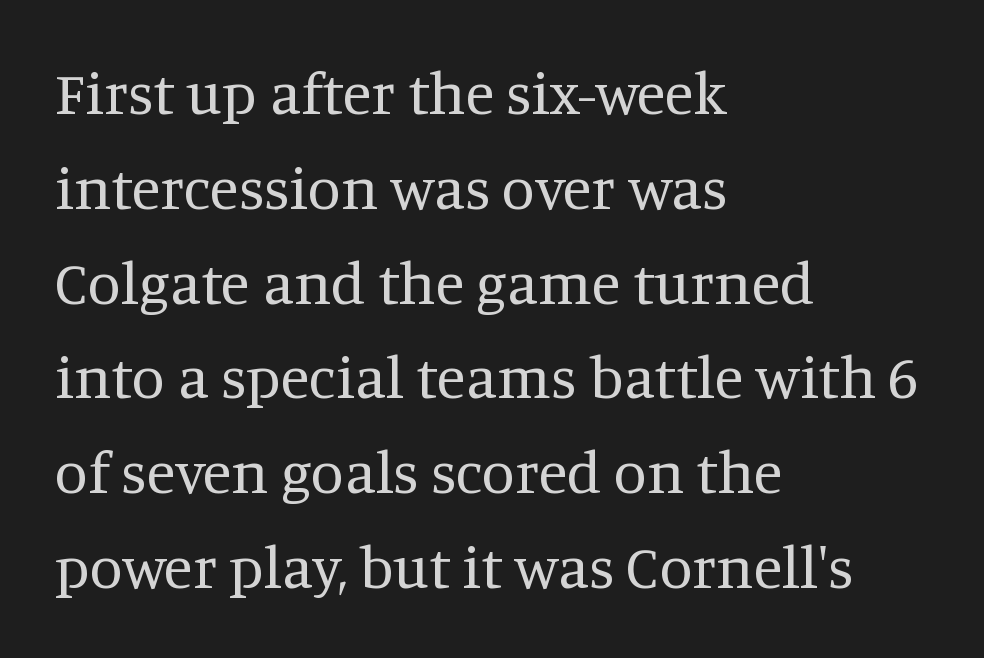
The image shows 60 px regular-weight serif type, upright; set left-aligned, normal line spacing (1.58x), normal letter spacing, not underlined; medium stroke contrast and a large x-height.
